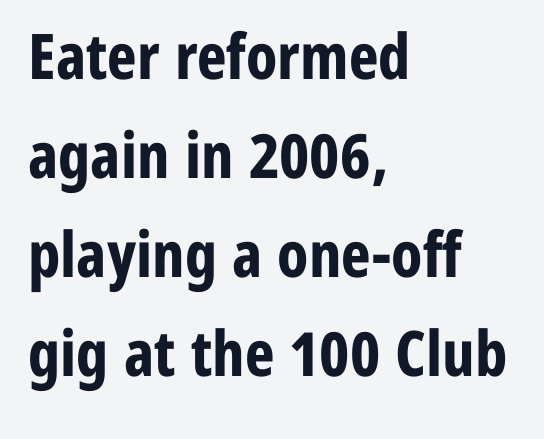
The image shows 63 px bold, condensed sans-serif type, upright; set left-aligned, normal line spacing (1.57x), normal letter spacing, not underlined; low stroke contrast and a medium x-height.
